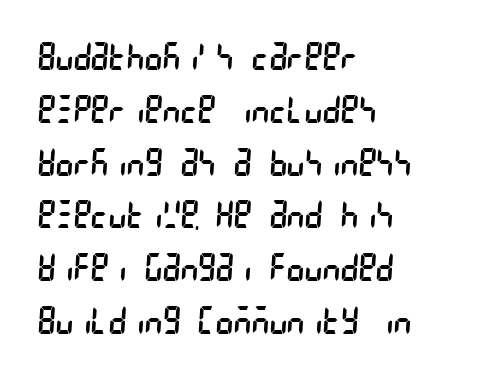
Q: Is the text bold? A: No.
Q: Is the typeface a serif or a sans-serif typeface? A: Sans-serif.
Q: Is the text underlined? A: No.
Q: How is the paragraph aligned? A: Left-aligned.
Q: Is the spacing between letters normal or unusually wide? A: Normal.
Q: Is the spacing between lines tight, normal or loose? A: Normal.
Q: Width (condensed, normal, or wide)? A: Condensed.
Q: Stroke contrast? A: Low.
Q: x-height? A: Large.
